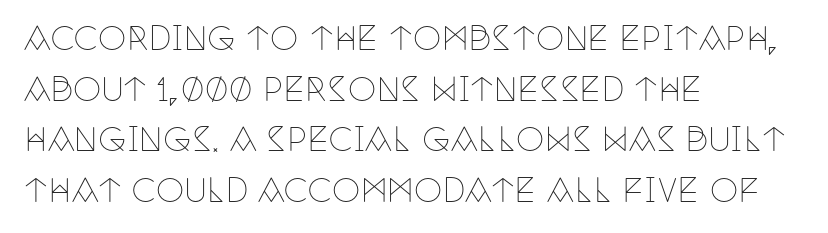
Caption: standard tracking, unaltered. All the whitespace from short lines collects on the right. Reading down the column, the eye jumps a familiar distance to each next line. Stem width sits at or under what a default text font uses. The rendering uses natural spacing where letterforms have individual widths. Underlining? Definitely not there.
